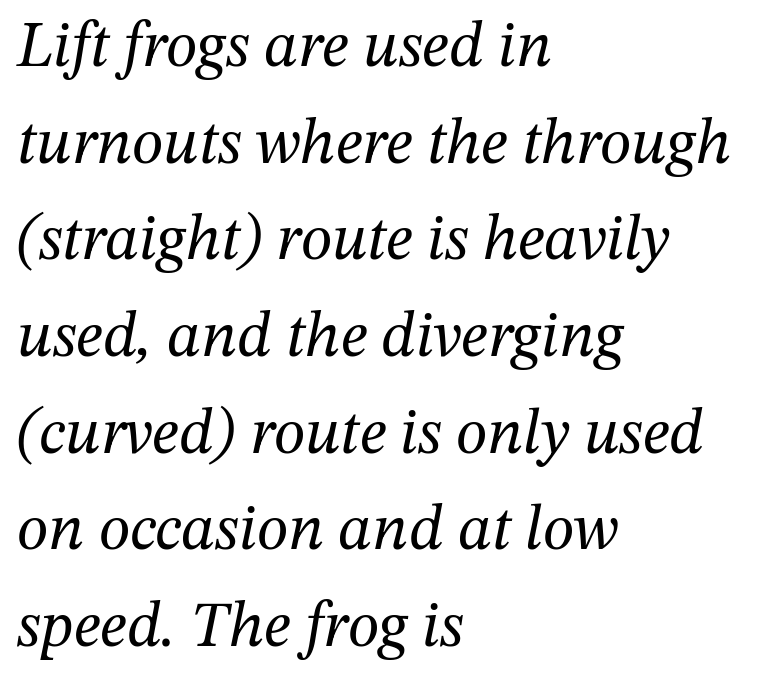
The image shows 64 px regular-weight serif type, italic (leaning right); set left-aligned, normal line spacing (1.51x), normal letter spacing, not underlined; medium stroke contrast and a medium x-height.
